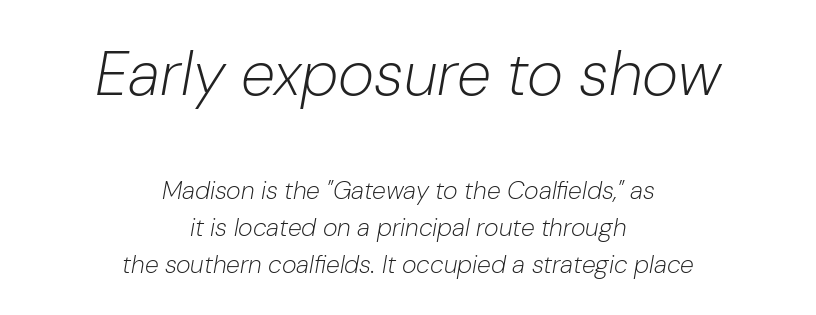
{"italic": "yes", "lean": "right", "slant_degrees": 10, "bold": "no", "weight": "light", "width": "normal", "stroke_contrast": "low", "x_height": "medium", "monospaced": "no", "underline": "no", "align": "center", "line_spacing": "normal", "line_spacing_ratio": 1.48, "letter_spacing": "normal", "letter_spacing_em": 0.0, "larger_block": "first", "size_ratio": 2.48, "glyph_px": 62}
